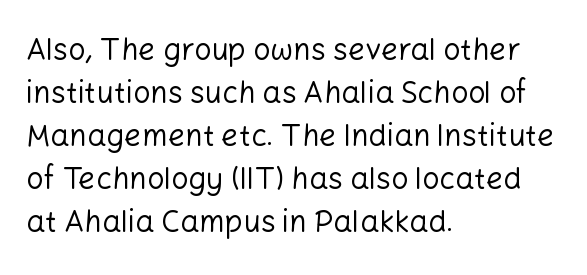
Classification — sans serif. Words appear dense and cohesive because spacing is normal. The cut favours lightness, reaching ordinary text weight at its darkest. Honestly, there is no underline to notice here at all. The space between consecutive lines is moderate.
